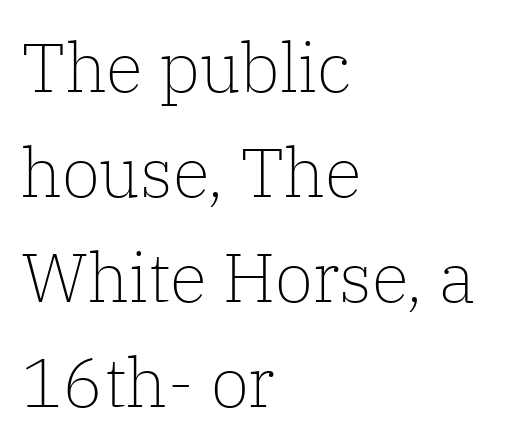
Q: Is the text bold? A: No.
Q: Is the text italic (slanted)? A: No, it is upright.
Q: Is the typeface a serif or a sans-serif typeface? A: Serif.
Q: Is the text underlined? A: No.
Q: How is the paragraph aligned? A: Left-aligned.
Q: Is the spacing between letters normal or unusually wide? A: Normal.
Q: Is the spacing between lines tight, normal or loose? A: Normal.
Q: Width (condensed, normal, or wide)? A: Normal.
Q: Stroke contrast? A: Low.
Q: x-height? A: Medium.
Q: Monospaced? A: No.
